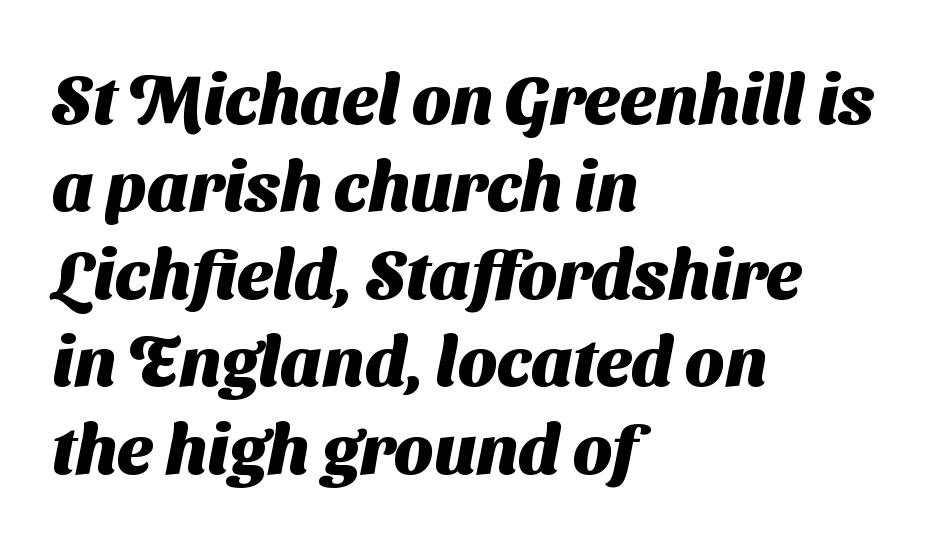
The image shows 70 px heavy sans-serif type; set left-aligned, normal line spacing (1.25x), normal letter spacing, not underlined; medium stroke contrast and a medium x-height.
